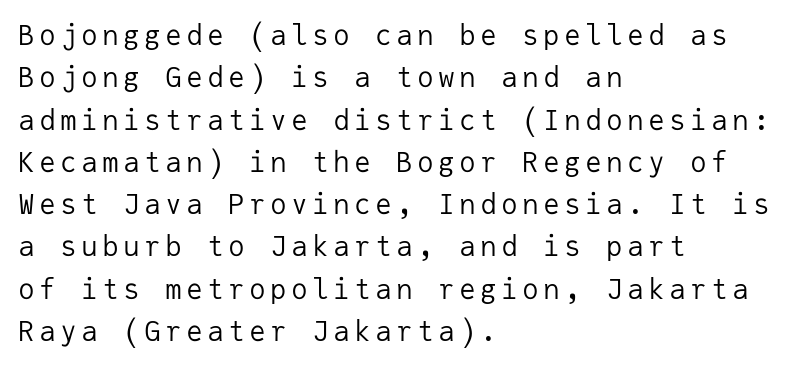
Does the copy run flush right? No — it runs flush left. The typeface has the unassuming heft of standard copy or less. The font's upright variant was chosen for this text. The characters display no serif detailing; their extremities are plain. Each new line begins a customary step beneath the previous one.
